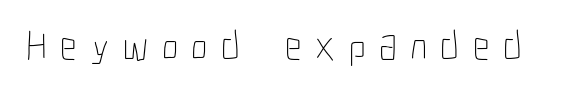
A roman cut, with each character standing at attention. Tracking value appears strongly positive — letters spread wide. No extra ink here — the face is not bold. The passage shown is typed in a proportional face where columns would drift. Check the space under the baseline: it is left empty.
